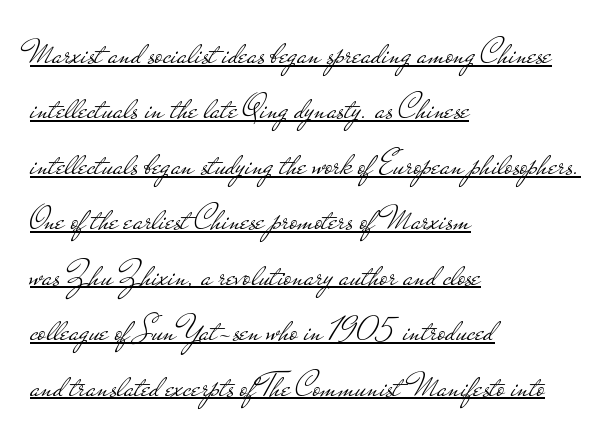
The lines in this sample share a left origin and differ only in where they stop. The passage shown is underscored from start to finish. Regular leading.
